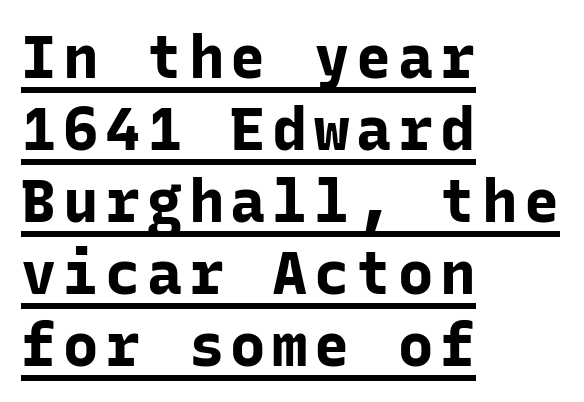
Note the uniform advance width — an 'i' takes as much space as an 'm'. Honestly, the underline is the first thing you notice here. The glyphs in this specimen are sans serif. Posture: upright roman. A full-strength bold gives these letters their thick strokes. The text block is weighted toward the left margin, trailing off unevenly rightward.
